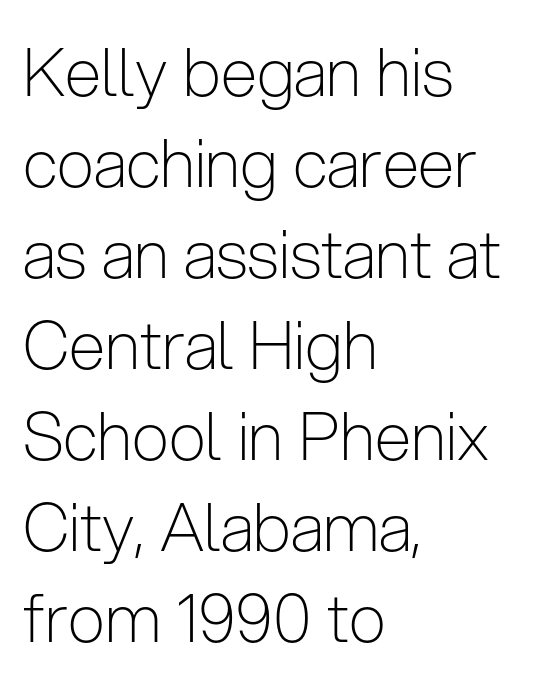
Q: Is the text bold? A: No.
Q: Is the text italic (slanted)? A: No, it is upright.
Q: Is the typeface a serif or a sans-serif typeface? A: Sans-serif.
Q: Is the text underlined? A: No.
Q: How is the paragraph aligned? A: Left-aligned.
Q: Is the spacing between letters normal or unusually wide? A: Normal.
Q: Is the spacing between lines tight, normal or loose? A: Normal.
Q: Width (condensed, normal, or wide)? A: Condensed.
Q: Stroke contrast? A: Low.
Q: x-height? A: Medium.
Q: Monospaced? A: No.
